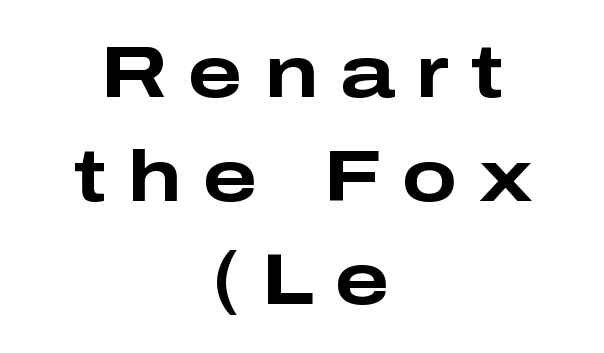
The image shows 73 px bold, wide sans-serif type, upright; set centered, normal line spacing (1.42x), unusually wide letter spacing (+0.29 em), not underlined; low stroke contrast and a medium x-height.
